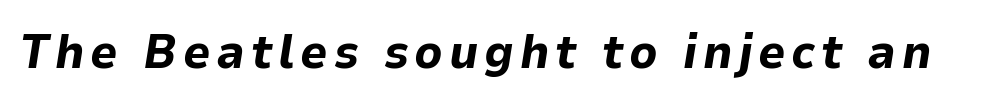
{"italic": "yes", "lean": "right", "slant_degrees": 9, "bold": "yes", "weight": "bold", "width": "normal", "stroke_contrast": "low", "x_height": "medium", "monospaced": "no", "underline": "no", "glyph_px": 48}
